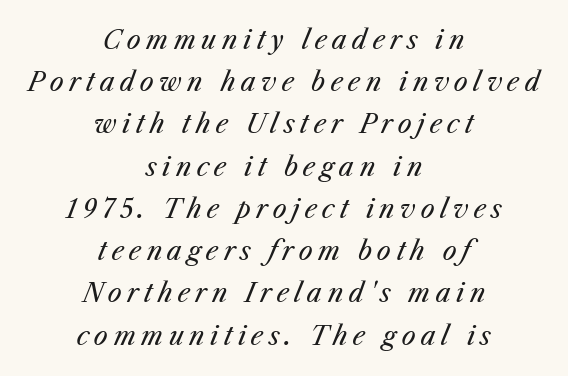
The image shows 25 px text type, italic (leaning right); set centered, normal line spacing (1.69x), unusually wide letter spacing (+0.21 em), not underlined.
